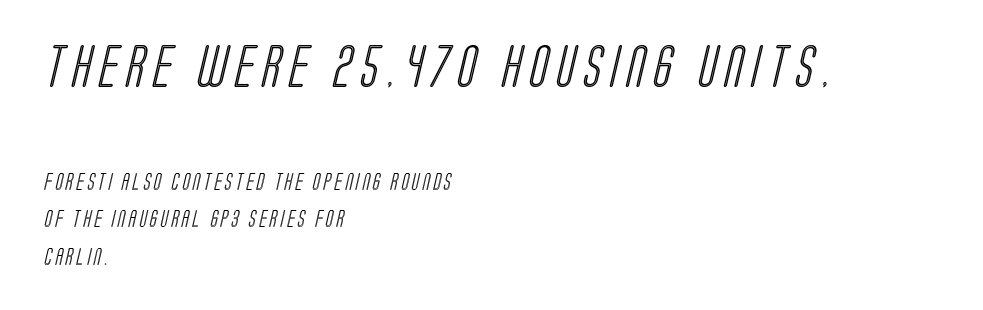
Anything drawn beneath the words? Only blank space. A typesetter would call this proportional, since set widths differ per character. Bigger letters appear in the top chunk; the bottom chunk is reduced. Horizontal bands of white between lines are thick stripes. Each word looks stretched out because of the extra space between its letters. Horizontal alignment here is leftward, the default for most running prose.
